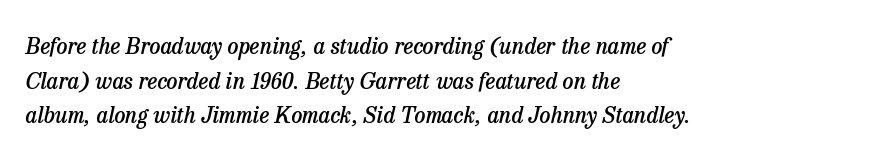
The image shows 22 px text type, italic (leaning right); set left-aligned, normal line spacing (1.57x), normal letter spacing, not underlined.
